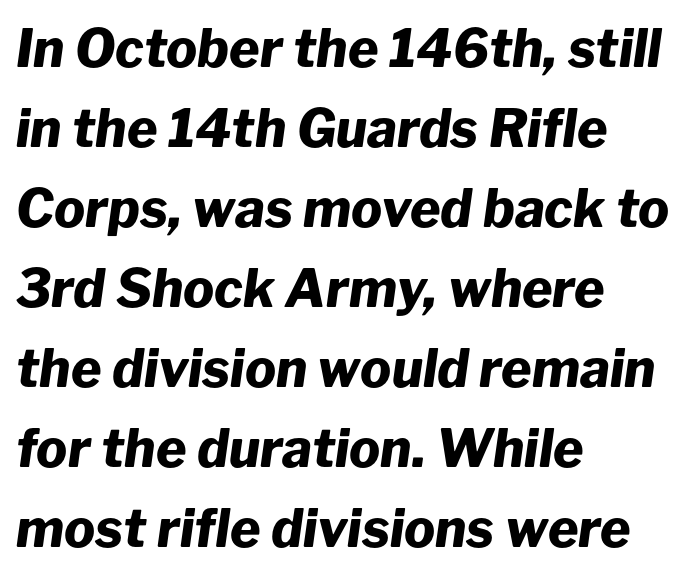
The lines in this sample share a left origin and differ only in where they stop. Descender tails drop into unmarked territory. These words are printed bold, with thick strokes throughout. Quick note: interline space is typical. Nobody touched the tracking dial on this one.
